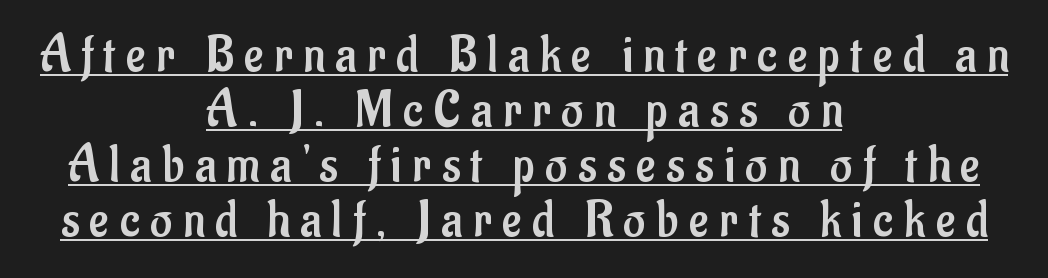
{"serif": "no", "italic": "no", "bold": "no", "weight": "regular", "width": "condensed", "stroke_contrast": "low", "x_height": "small", "monospaced": "no", "underline": "yes", "align": "center", "line_spacing": "tight", "line_spacing_ratio": 1.04, "letter_spacing": "wide", "letter_spacing_em": 0.2, "glyph_px": 53}
